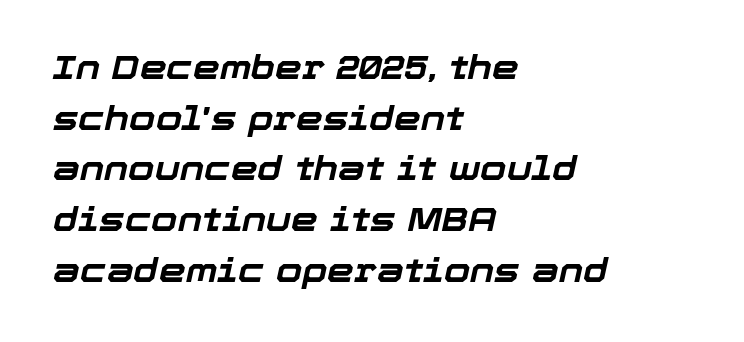
The image shows 34 px bold type, italic (leaning right); set left-aligned, normal line spacing (1.49x), normal letter spacing, not underlined; low stroke contrast and a medium x-height.
